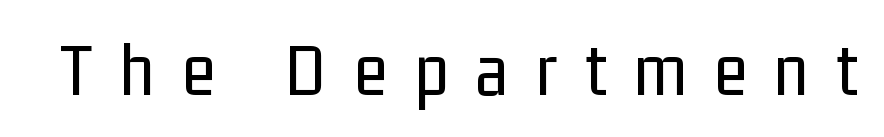
Underlining? Definitely not there. Someone cranked the tracking dial way up on this one. Looks like regular typesetting: each glyph gets only the width it needs. The font sits on the lighter half of the weight spectrum, regular included.
